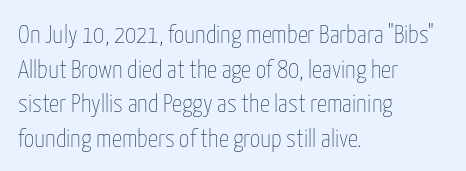
The image shows 25 px text type, upright; set left-aligned, normal line spacing (1.39x), normal letter spacing, not underlined.
